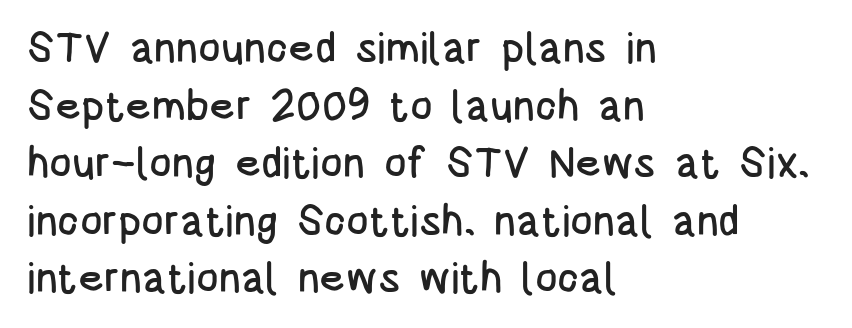
Q: Is the text italic (slanted)? A: No, it is upright.
Q: Is the typeface a serif or a sans-serif typeface? A: Sans-serif.
Q: Is the text underlined? A: No.
Q: How is the paragraph aligned? A: Left-aligned.
Q: Is the spacing between letters normal or unusually wide? A: Normal.
Q: Is the spacing between lines tight, normal or loose? A: Normal.
Q: Width (condensed, normal, or wide)? A: Condensed.
Q: Stroke contrast? A: Low.
Q: x-height? A: Large.
Q: Monospaced? A: No.
